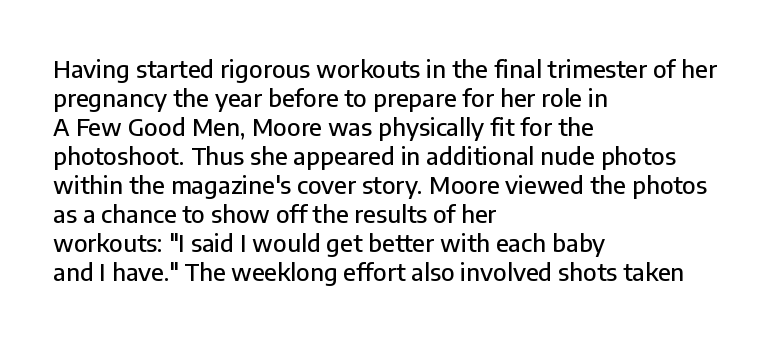
The area under the type is left untouched. Is the block centered? No — it sits flush against the left margin. Default kerning and tracking; the words read as compact shapes. Is there any slant? The stems are plumb.
